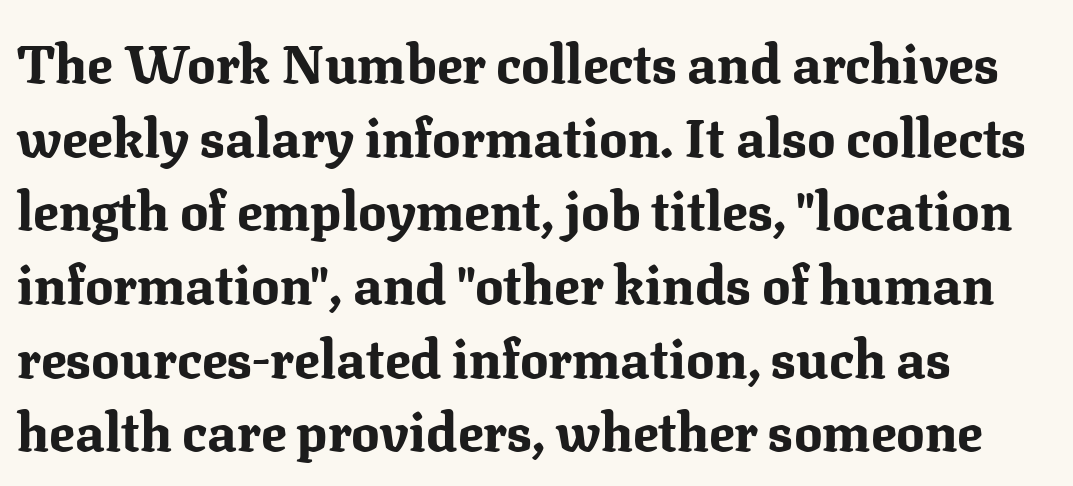
The image shows 53 px bold serif type, upright; set left-aligned, normal line spacing (1.39x), normal letter spacing, not underlined; medium stroke contrast and a medium x-height.
